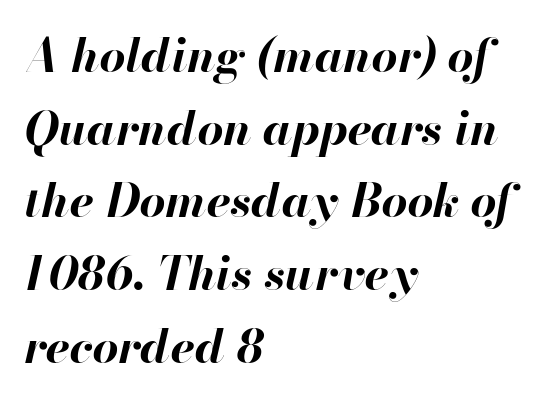
{"italic": "yes", "lean": "right", "slant_degrees": 13, "bold": "yes", "weight": "bold", "width": "normal", "stroke_contrast": "high", "x_height": "small", "monospaced": "no", "underline": "no", "align": "left", "line_spacing": "normal", "line_spacing_ratio": 1.58, "letter_spacing": "normal", "letter_spacing_em": 0.0, "glyph_px": 46}
